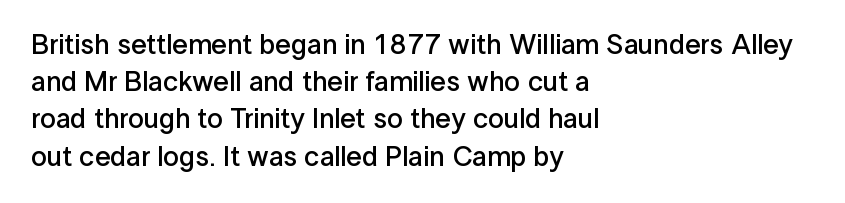
The foot of each line stays bare and open. Vertical spacing — default. The lettering stays uniformly vertical, giving the passage a roman look. These lines are set flush left with a ragged right edge. Look at the tracking — it's just the regular setting, nothing added. Each letter's strokes conclude bluntly, with no projecting serifs.
